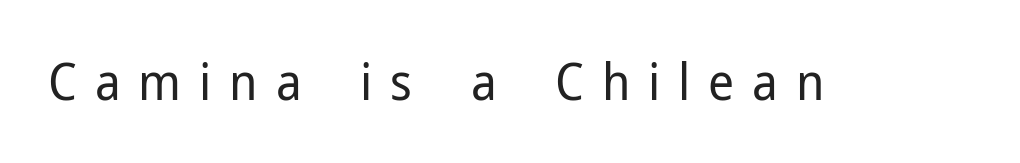
The image shows 51 px regular-weight sans-serif type, upright; set unusually wide letter spacing (+0.35 em), not underlined; low stroke contrast and a medium x-height.
